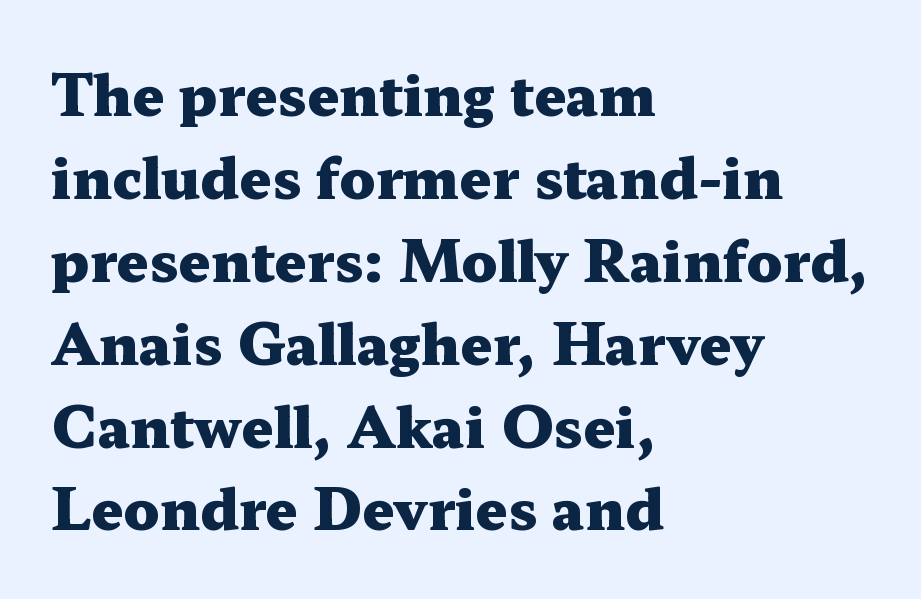
Notice how the stems are strictly vertical — no italics here. Varying glyph widths throughout — classic text-font behaviour. Evenly set lines give the paragraph a standard silhouette. The rendering shows small feet on the letterforms — a serif design. Where is the straight margin? On the left.
